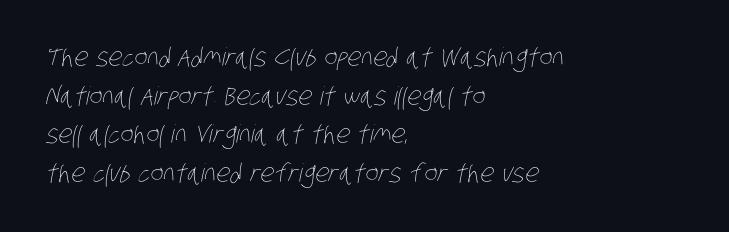
{"bold": "no", "underline": "no", "align": "left", "line_spacing": "normal", "line_spacing_ratio": 1.55, "letter_spacing": "normal", "letter_spacing_em": 0.0, "glyph_px": 25}
